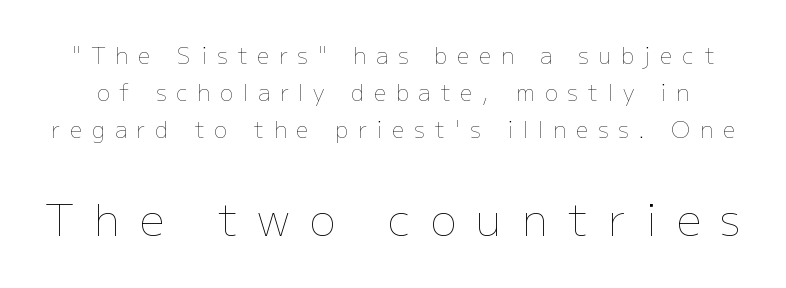
{"italic": "no", "bold": "no", "weight": "thin", "width": "normal", "stroke_contrast": "low", "x_height": "medium", "monospaced": "no", "underline": "no", "line_spacing": "normal", "line_spacing_ratio": 1.68, "letter_spacing": "wide", "letter_spacing_em": 0.45, "larger_block": "second", "size_ratio": 2.0, "glyph_px": 44}
